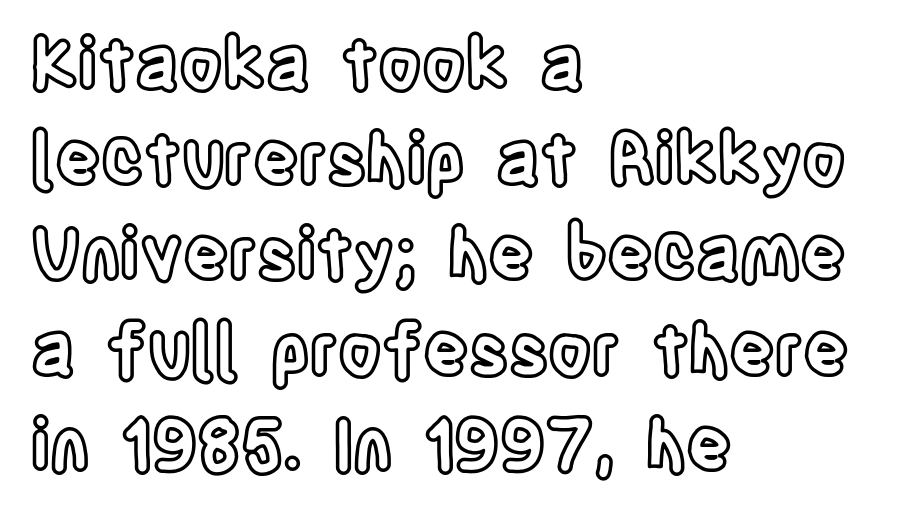
The image shows 70 px condensed type, upright; set left-aligned, normal line spacing (1.36x), normal letter spacing, not underlined; a large x-height.
